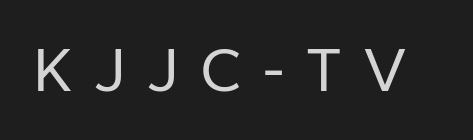
Q: Is the text bold? A: No.
Q: Is the text italic (slanted)? A: No, it is upright.
Q: Is the typeface a serif or a sans-serif typeface? A: Sans-serif.
Q: Is the text underlined? A: No.
Q: Is the spacing between letters normal or unusually wide? A: Unusually wide.
Q: Width (condensed, normal, or wide)? A: Normal.
Q: Stroke contrast? A: Low.
Q: x-height? A: Medium.
Q: Monospaced? A: No.
